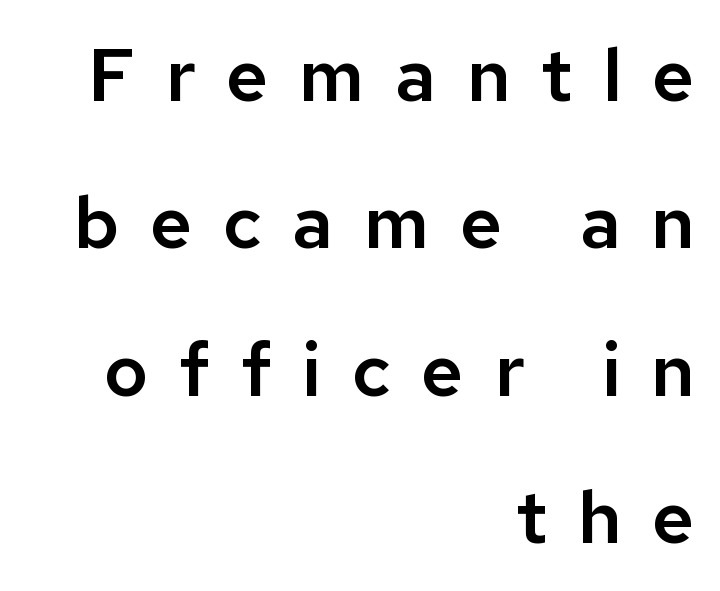
The type family on display is of the sans-serif kind. Summary of vertical rhythm: relaxed, with wide interline spacing. Designer's note — italics off, roman on. The paragraph shown leans on its right margin. Characters follow at a spacing far wider than the type designer built in. Check under the words: just untouched page.
